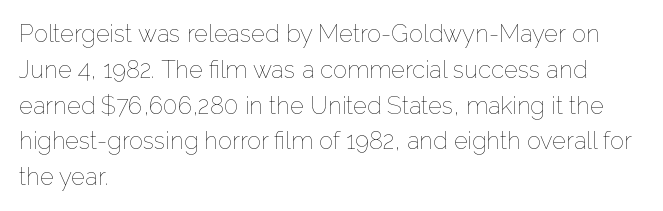
{"italic": "no", "bold": "no", "underline": "no", "align": "left", "line_spacing": "normal", "line_spacing_ratio": 1.49, "letter_spacing": "normal", "letter_spacing_em": 0.0, "glyph_px": 24}
